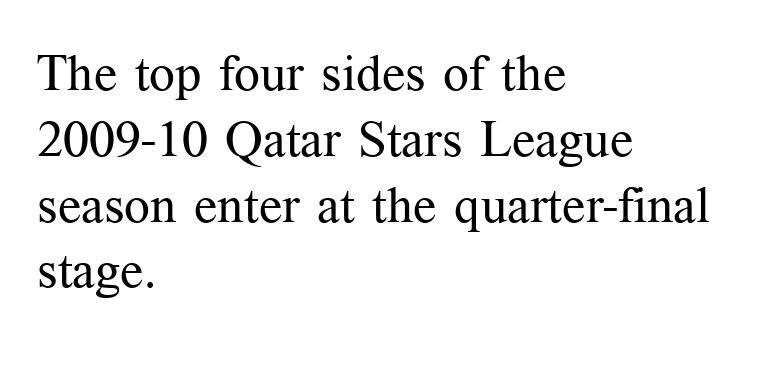
The image shows 51 px regular-weight serif type, upright; set left-aligned, normal line spacing (1.29x), normal letter spacing, not underlined; medium stroke contrast and a medium x-height.
